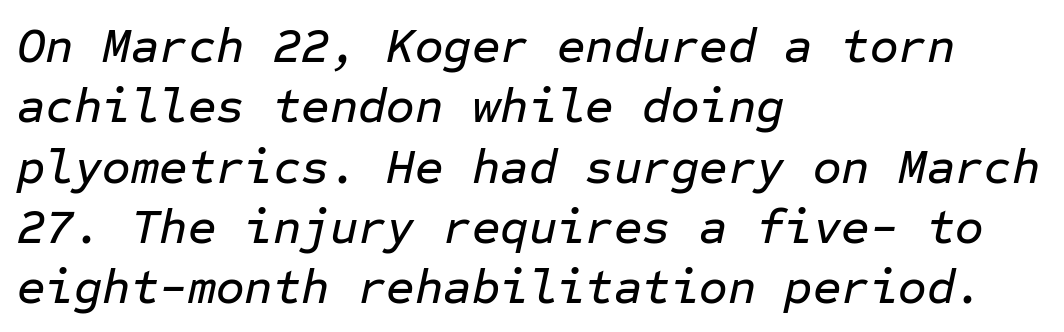
Rule under the text: the space is simply empty. Visually the block forms a straight wall on the left and a jagged coastline on the right. The specimen reads as italic at a glance. The letters sit at their default tracking, neither squeezed nor spread. Here the designer chose a console-style face with uniform glyph widths.
